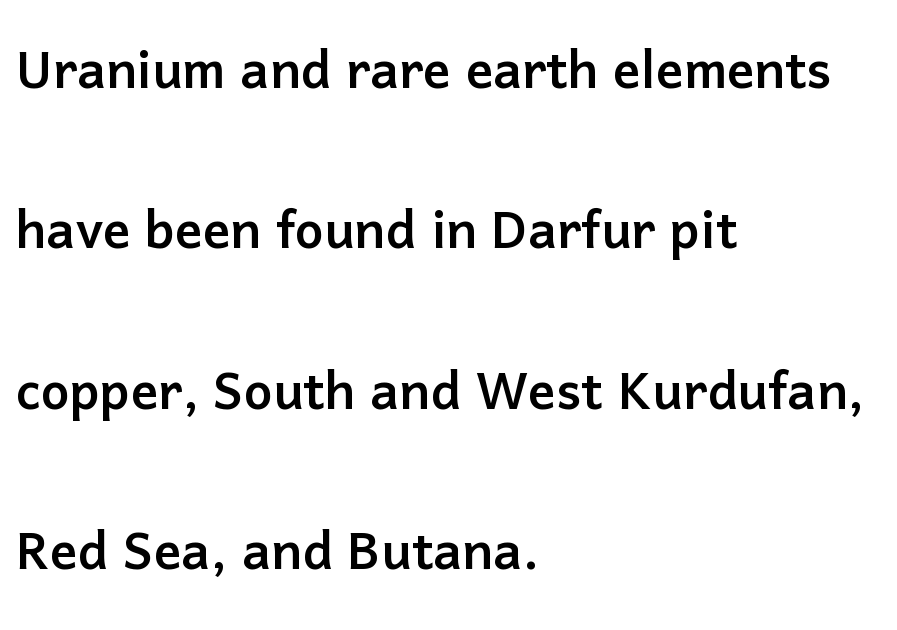
{"serif": "no", "italic": "no", "width": "normal", "stroke_contrast": "low", "x_height": "medium", "monospaced": "no", "underline": "no", "align": "left", "line_spacing": "loose", "line_spacing_ratio": 2.36, "letter_spacing": "normal", "letter_spacing_em": 0.0, "glyph_px": 68}
